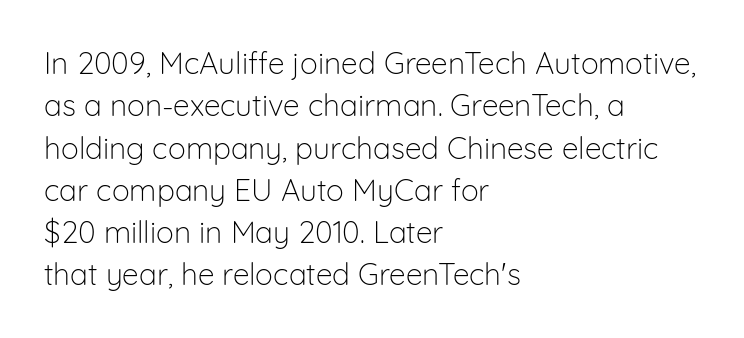
Q: Is the text bold? A: No.
Q: Is the text italic (slanted)? A: No, it is upright.
Q: Is the typeface a serif or a sans-serif typeface? A: Sans-serif.
Q: Is the text underlined? A: No.
Q: How is the paragraph aligned? A: Left-aligned.
Q: Is the spacing between letters normal or unusually wide? A: Normal.
Q: Is the spacing between lines tight, normal or loose? A: Normal.
Q: Width (condensed, normal, or wide)? A: Normal.
Q: Stroke contrast? A: Low.
Q: x-height? A: Medium.
Q: Monospaced? A: No.
